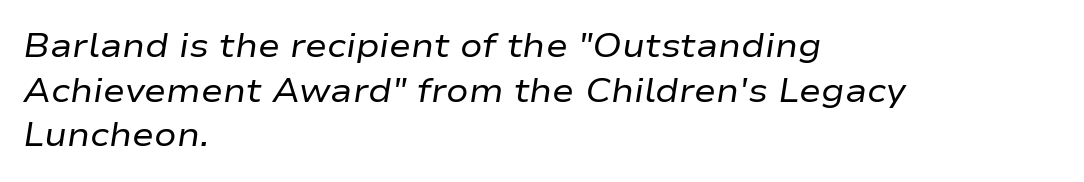
The image shows 33 px regular-weight, wide type, italic (leaning right); set left-aligned, normal line spacing (1.35x), normal letter spacing, not underlined; low stroke contrast and a medium x-height.
